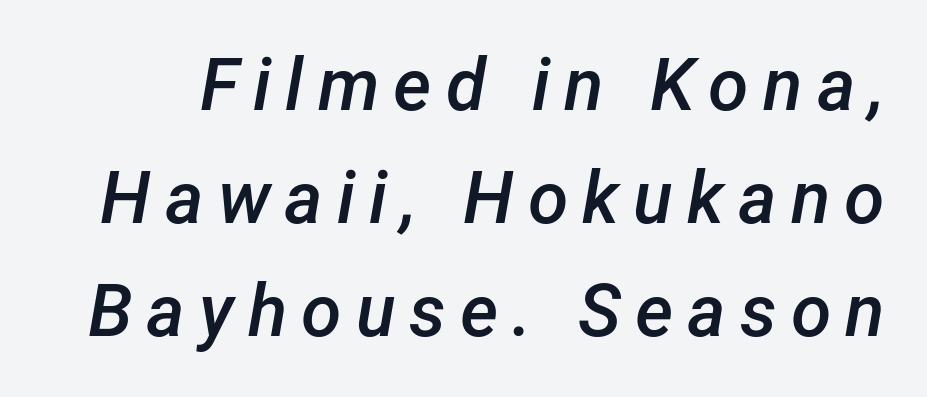
The image shows 73 px semibold type, italic (leaning right); set normal line spacing (1.55x), not underlined; low stroke contrast and a medium x-height.
